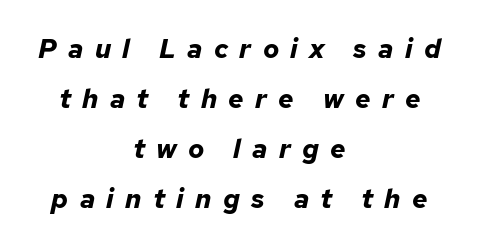
The image shows 27 px bold type, italic (leaning right); set centered, line spacing 1.85x, unusually wide letter spacing (+0.42 em), not underlined.
